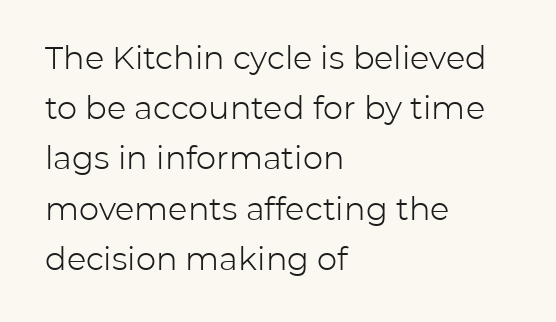
Q: Is the text bold? A: No.
Q: Is the text italic (slanted)? A: No, it is upright.
Q: Is the typeface a serif or a sans-serif typeface? A: Sans-serif.
Q: Is the text underlined? A: No.
Q: How is the paragraph aligned? A: Left-aligned.
Q: Is the spacing between letters normal or unusually wide? A: Normal.
Q: Is the spacing between lines tight, normal or loose? A: Normal.
Q: Width (condensed, normal, or wide)? A: Normal.
Q: Stroke contrast? A: Low.
Q: x-height? A: Medium.
Q: Monospaced? A: No.
